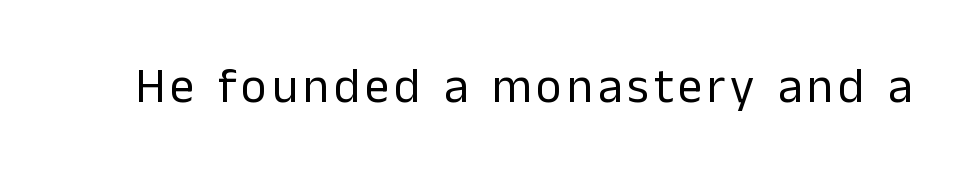
The string is rendered with underlining switched off. Weight class: somewhere from thin through regular. This is roman type, the default non-slanted kind. Each letter keeps its own natural width here, so spacing adapts to shape.
